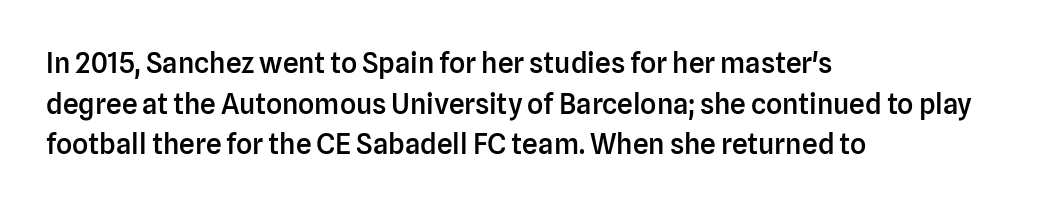
{"serif": "no", "italic": "no", "bold": "semi", "weight": "semibold", "width": "normal", "stroke_contrast": "low", "x_height": "medium", "monospaced": "no", "underline": "no", "align": "left", "line_spacing": "normal", "line_spacing_ratio": 1.45, "letter_spacing": "normal", "letter_spacing_em": 0.0, "glyph_px": 28}
